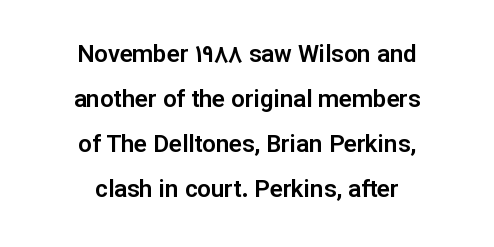
The compositor balanced each line on the midline. Characters remain perfectly vertical along every line. A clean baseline with only descenders dipping below it. The type is set solid horizontally, with unmodified tracking.
